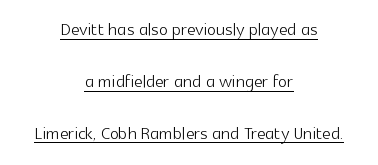
{"italic": "no", "bold": "no", "underline": "yes", "align": "center", "line_spacing": "loose", "line_spacing_ratio": 2.16, "letter_spacing": "normal", "letter_spacing_em": 0.0, "glyph_px": 24}
